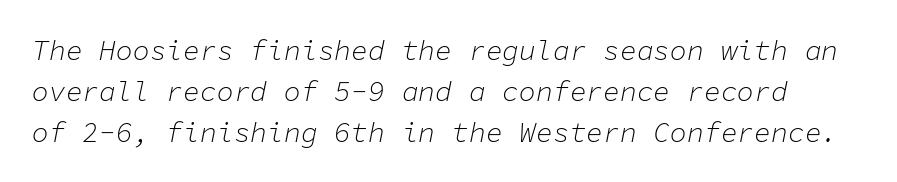
The image shows 28 px light type, italic (leaning right), monospaced; set normal line spacing (1.46x), normal letter spacing, not underlined; low stroke contrast and a medium x-height.
